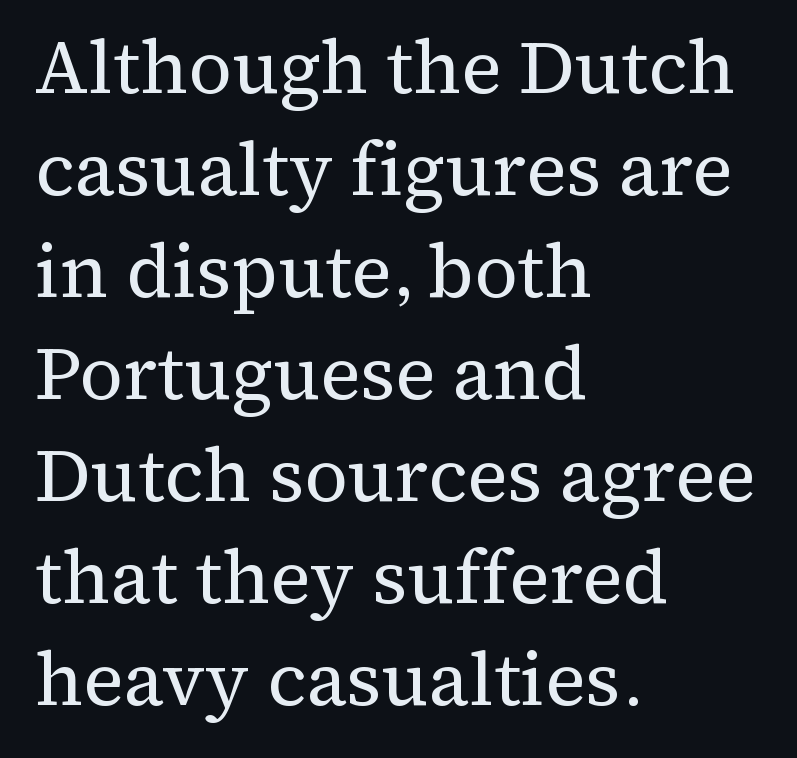
{"serif": "yes", "italic": "no", "bold": "no", "weight": "regular", "width": "normal", "stroke_contrast": "medium", "x_height": "medium", "monospaced": "no", "underline": "no", "align": "left", "line_spacing": "normal", "line_spacing_ratio": 1.36, "letter_spacing": "normal", "letter_spacing_em": 0.0, "glyph_px": 75}
